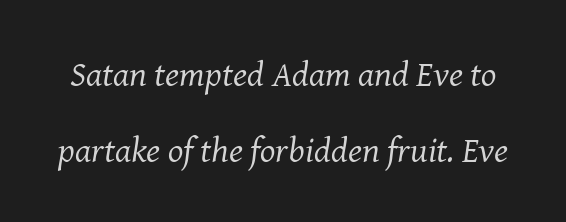
The passage shown is typed in a proportional face where columns would drift. Each word holds together tightly as a unit, with standard inter-letter gaps. The passage shown is not underscored anywhere. The face used here is seriffed, in the tradition of book romans.
